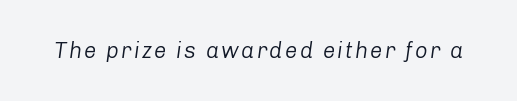
The image shows 22 px text type, italic (leaning right); set not underlined.
